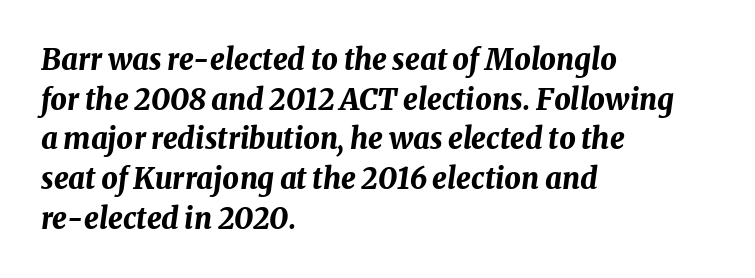
Q: Is the text bold? A: Yes.
Q: Is the text italic (slanted)? A: Yes, it leans right by about 8 degrees.
Q: Is the text underlined? A: No.
Q: How is the paragraph aligned? A: Left-aligned.
Q: Is the spacing between letters normal or unusually wide? A: Normal.
Q: Is the spacing between lines tight, normal or loose? A: Normal.
Q: Width (condensed, normal, or wide)? A: Normal.
Q: Stroke contrast? A: Medium.
Q: x-height? A: Medium.
Q: Monospaced? A: No.
